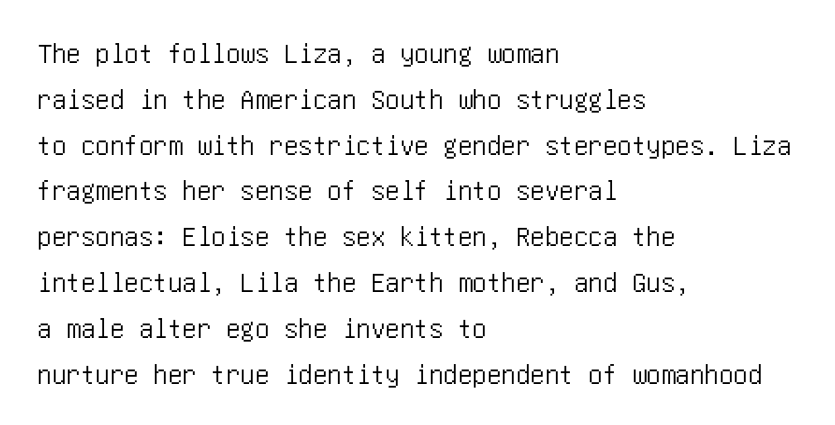
Reading down the column, the eye jumps a familiar distance to each next line. The zone under the glyphs is completely vacant. Words appear dense and cohesive because spacing is normal. Unlike a traditional serif, this face leaves its strokes unadorned. Leftover space on each line is placed entirely after the last word.
